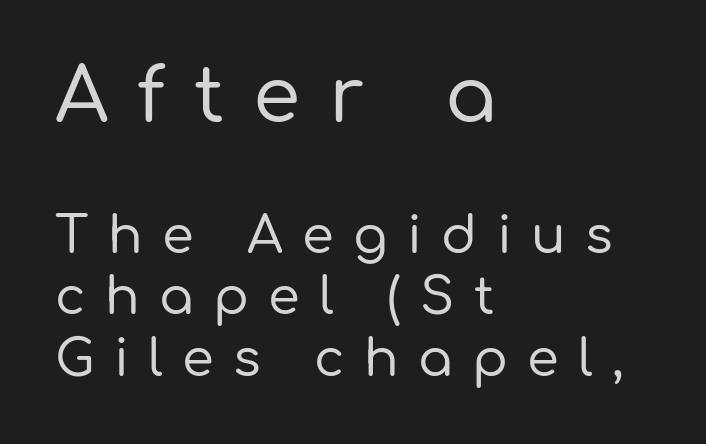
The space beneath each line is pristine and unruled. Varying glyph widths throughout — classic text-font behaviour. Type size steps down from the first block to the second. The passage shown is typeset with a sans-serif family.
